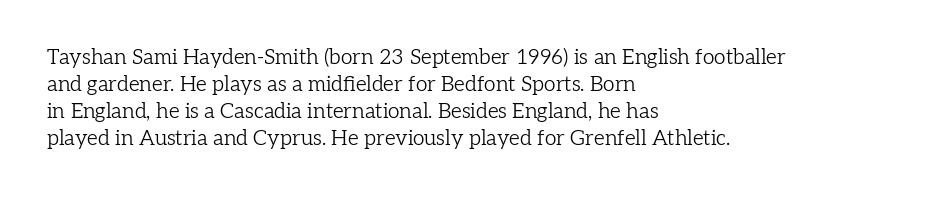
These lines keep a tight, regular rhythm from letter to letter. The rows are spaced the way most documents space them. Nothing heavy about these letters — not bold at all. A roman cut, with each character standing at attention. Check under the words: just untouched page. All the whitespace from short lines collects on the right.
